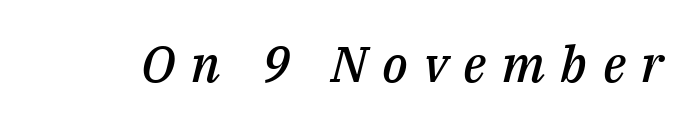
{"italic": "yes", "lean": "right", "slant_degrees": 14, "bold": "semi", "weight": "semibold", "width": "normal", "stroke_contrast": "medium", "x_height": "medium", "monospaced": "no", "underline": "no", "letter_spacing": "wide", "letter_spacing_em": 0.31, "glyph_px": 50}
